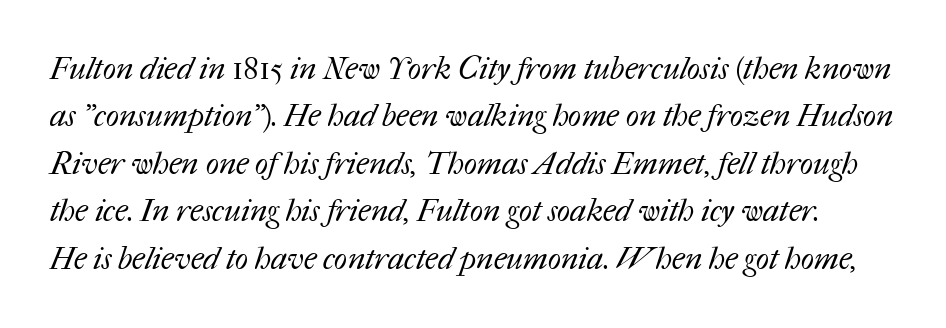
Nobody touched the tracking dial on this one. The rendering uses natural spacing where letterforms have individual widths. One glance says typical: line gaps are just what's usual. Just letters on the line, the space beneath them empty. Is this a heavy cut? Hardly; it is regular or lighter.
